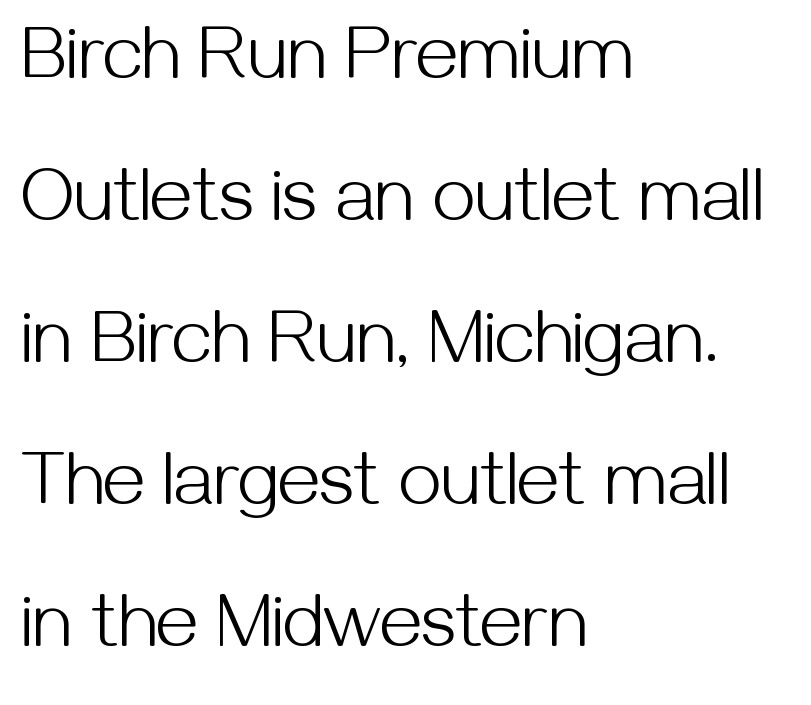
Q: Is the text bold? A: No.
Q: Is the text italic (slanted)? A: No, it is upright.
Q: Is the typeface a serif or a sans-serif typeface? A: Sans-serif.
Q: Is the text underlined? A: No.
Q: How is the paragraph aligned? A: Left-aligned.
Q: Is the spacing between letters normal or unusually wide? A: Normal.
Q: Width (condensed, normal, or wide)? A: Normal.
Q: Stroke contrast? A: Medium.
Q: x-height? A: Medium.
Q: Monospaced? A: No.
